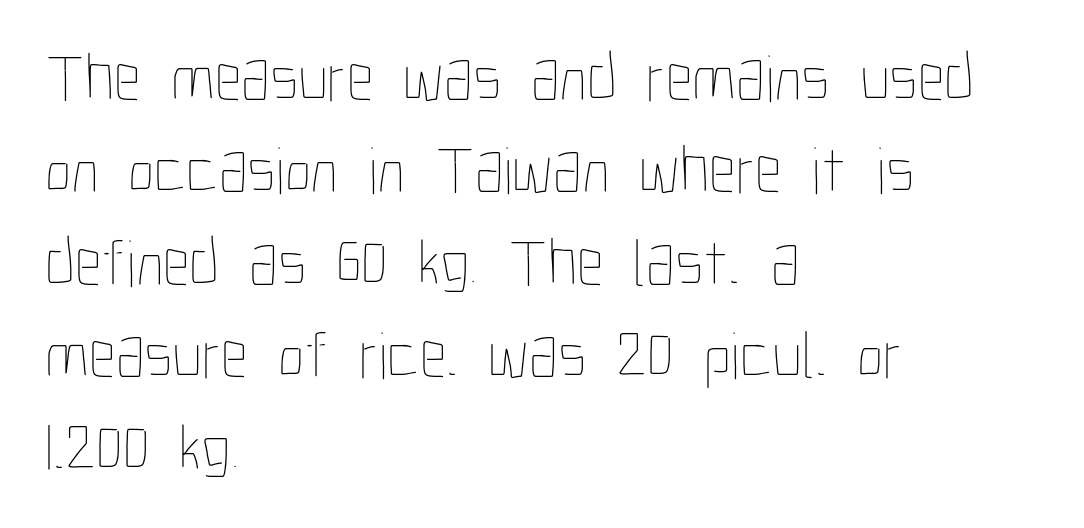
Q: Is the text bold? A: No.
Q: Is the text italic (slanted)? A: No, it is upright.
Q: Is the text underlined? A: No.
Q: How is the paragraph aligned? A: Left-aligned.
Q: Is the spacing between letters normal or unusually wide? A: Normal.
Q: Is the spacing between lines tight, normal or loose? A: Normal.
Q: Width (condensed, normal, or wide)? A: Condensed.
Q: Stroke contrast? A: Low.
Q: x-height? A: Medium.
Q: Monospaced? A: No.
